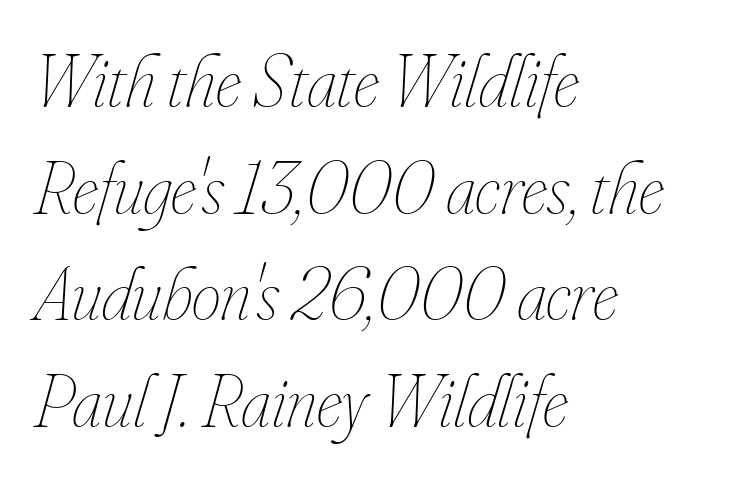
{"italic": "yes", "lean": "right", "slant_degrees": 16, "bold": "no", "weight": "thin", "width": "condensed", "stroke_contrast": "low", "x_height": "small", "monospaced": "no", "underline": "no", "align": "left", "line_spacing": "normal", "line_spacing_ratio": 1.44, "letter_spacing": "normal", "letter_spacing_em": 0.0, "glyph_px": 74}
